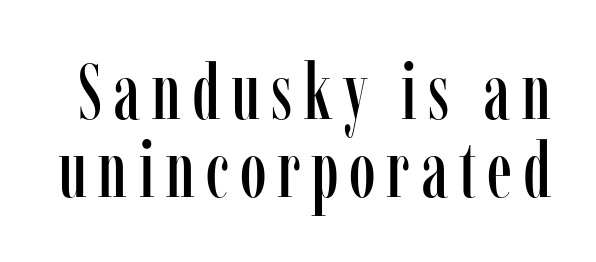
Here the designer chose a conventional face with non-uniform glyph widths. This sample trades vertical openness for compactness between lines. Small tapered or slab feet sit at the stroke ends, so this counts as serif. The foot of each line stays bare and open. No italicization has been applied; the sample stays upright.
